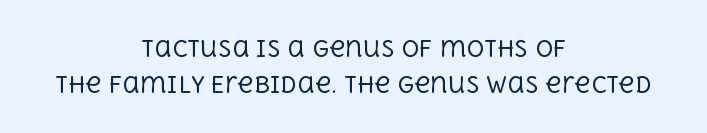
{"italic": "no", "bold": "no", "underline": "no", "align": "center", "line_spacing": "normal", "line_spacing_ratio": 1.63, "letter_spacing": "normal", "letter_spacing_em": 0.0, "glyph_px": 22}
